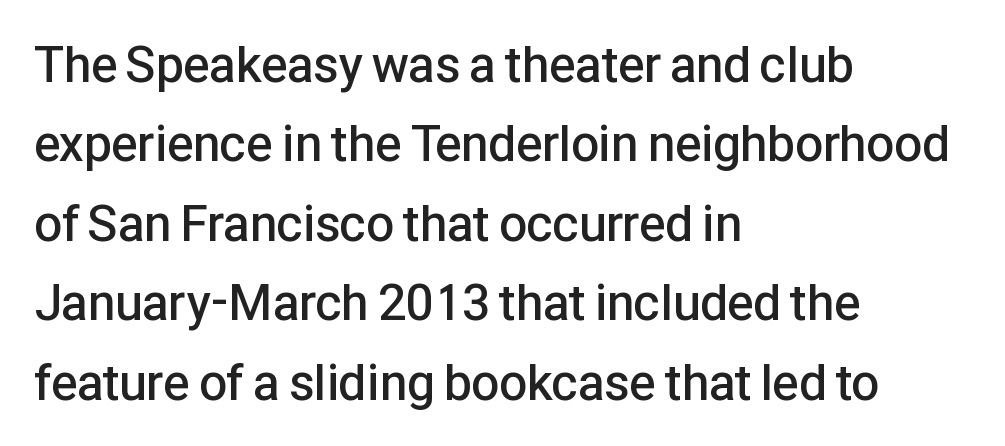
The face used here is proportionally spaced, like ordinary book or web type. The rendering uses a moderate line-height, typical for paragraphs. Glance below the letters and you will spot only blank space. Each letter's strokes conclude bluntly, with no projecting serifs. The face used here is rendered with its standard letterfit. The axis of the letterforms is exactly vertical.
